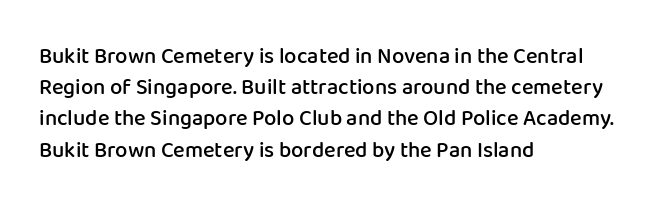
Q: Is the text bold? A: Semi-bold.
Q: Is the text italic (slanted)? A: No, it is upright.
Q: Is the text underlined? A: No.
Q: How is the paragraph aligned? A: Left-aligned.
Q: Is the spacing between letters normal or unusually wide? A: Normal.
Q: Is the spacing between lines tight, normal or loose? A: Normal.
